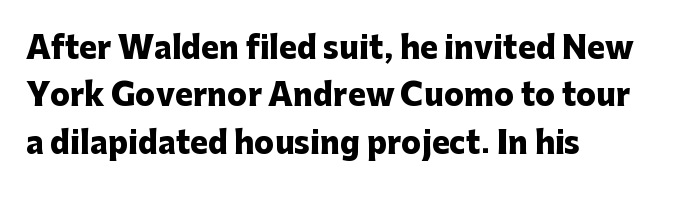
Q: Is the text bold? A: Yes.
Q: Is the text italic (slanted)? A: No, it is upright.
Q: Is the typeface a serif or a sans-serif typeface? A: Sans-serif.
Q: Is the text underlined? A: No.
Q: How is the paragraph aligned? A: Left-aligned.
Q: Is the spacing between letters normal or unusually wide? A: Normal.
Q: Is the spacing between lines tight, normal or loose? A: Normal.
Q: Width (condensed, normal, or wide)? A: Normal.
Q: Stroke contrast? A: Low.
Q: x-height? A: Medium.
Q: Monospaced? A: No.
